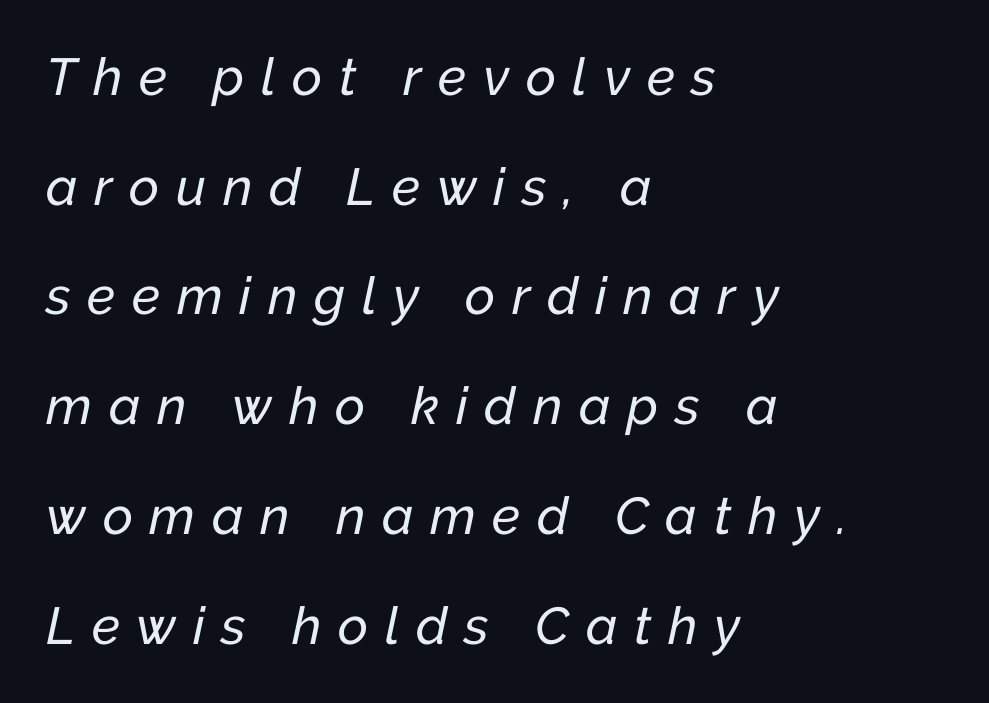
{"italic": "yes", "lean": "right", "slant_degrees": 12, "width": "normal", "stroke_contrast": "low", "x_height": "medium", "monospaced": "no", "underline": "no", "align": "left", "line_spacing": "loose", "line_spacing_ratio": 2.11, "letter_spacing": "wide", "letter_spacing_em": 0.32, "glyph_px": 52}
